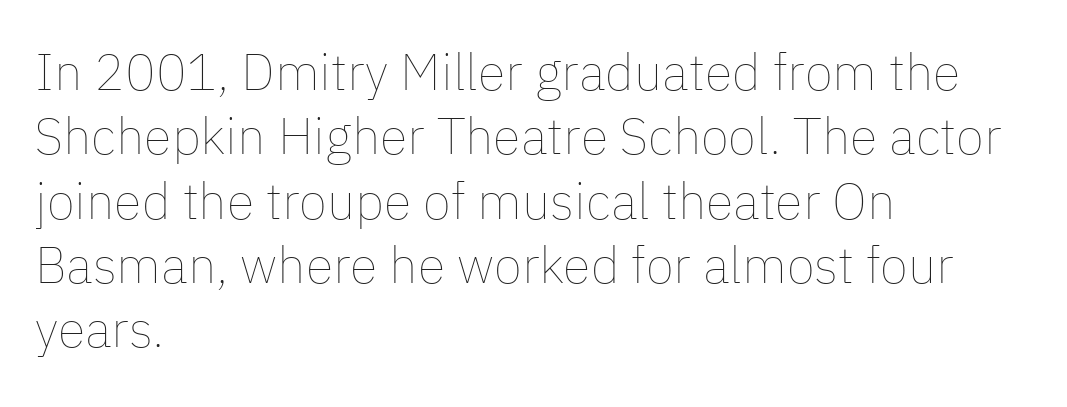
Q: Is the text bold? A: No.
Q: Is the text italic (slanted)? A: No, it is upright.
Q: Is the text underlined? A: No.
Q: How is the paragraph aligned? A: Left-aligned.
Q: Is the spacing between letters normal or unusually wide? A: Normal.
Q: Is the spacing between lines tight, normal or loose? A: Normal.
Q: Width (condensed, normal, or wide)? A: Normal.
Q: Stroke contrast? A: Low.
Q: x-height? A: Medium.
Q: Monospaced? A: No.
